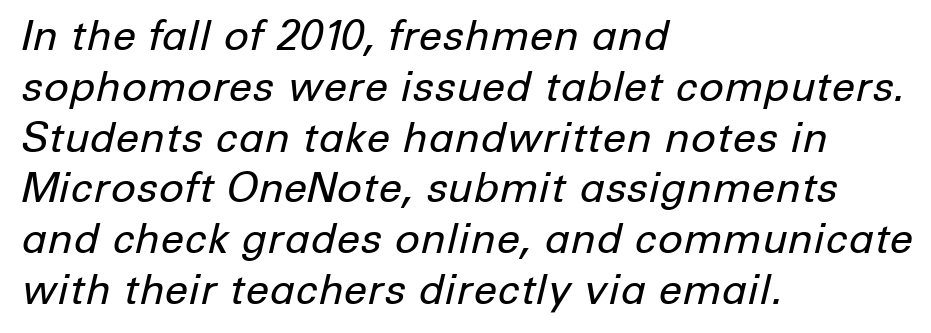
Horizontally, the lines are justified to the leading edge only. The passage shown is typed in a proportional face where columns would drift. Compared with typical body copy, the letter spacing here is the same. Observe the lean: these are italic letterforms. Beneath every word, the page is bare. Is the stroke heavy? The answer is a plain regular-or-lighter.
